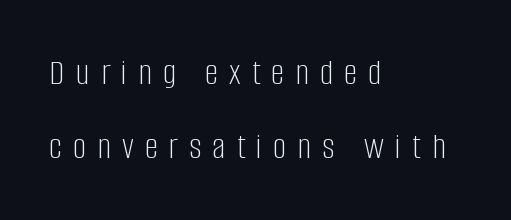
The type family on display is of the sans-serif kind. The paragraph has a hard left edge and a soft right edge. This is roman type, the default non-slanted kind. The rendering uses a large line-height, opening up the rows.
